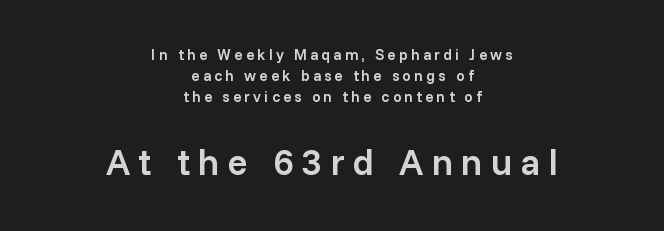
{"serif": "no", "italic": "no", "bold": "semi", "weight": "semibold", "width": "normal", "stroke_contrast": "low", "x_height": "medium", "monospaced": "no", "underline": "no", "align": "center", "line_spacing": "normal", "line_spacing_ratio": 1.41, "letter_spacing": "wide", "letter_spacing_em": 0.22, "larger_block": "second", "size_ratio": 2.47, "glyph_px": 37}
